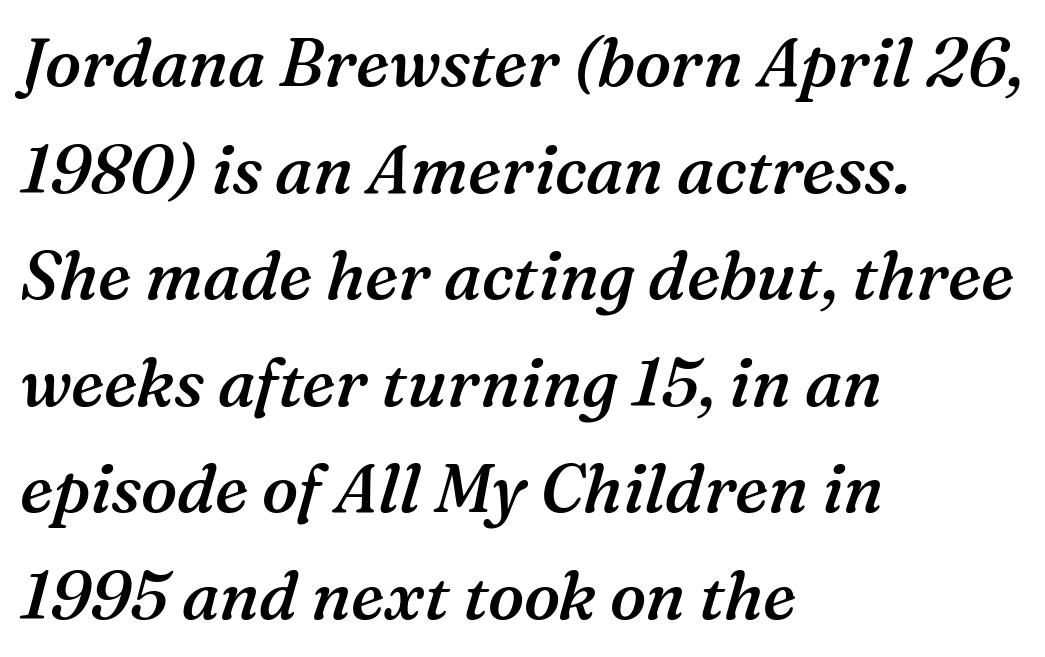
{"serif": "yes", "italic": "yes", "lean": "right", "slant_degrees": 16, "bold": "semi", "weight": "semibold", "width": "normal", "stroke_contrast": "medium", "x_height": "medium", "monospaced": "no", "underline": "no", "align": "left", "line_spacing": "normal", "line_spacing_ratio": 1.59, "letter_spacing": "normal", "letter_spacing_em": 0.0, "glyph_px": 67}
